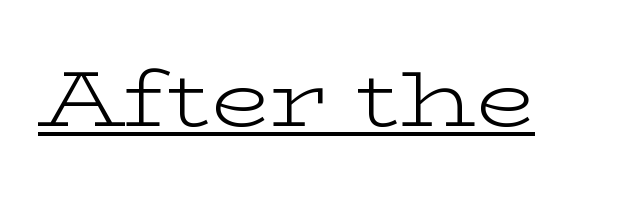
Is the type heavy? It reads as light-to-regular instead. Looks like regular typesetting: each glyph gets only the width it needs. The letters carry serifs — small finishing strokes at the ends of their stems. Is the letter spacing exaggerated? No — it looks like the ordinary default.
